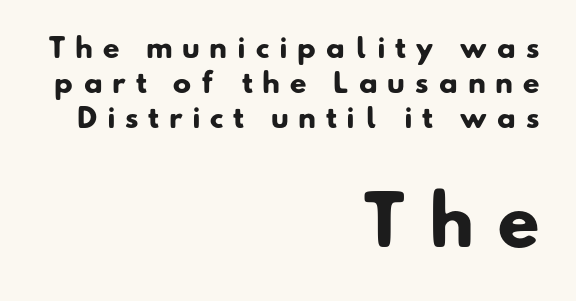
Beneath every word, the page is bare. Looks like regular typesetting: each glyph gets only the width it needs. The tracking reads as deliberately expanded to a designer's eye. Regarding serifs, this sample does without them.
